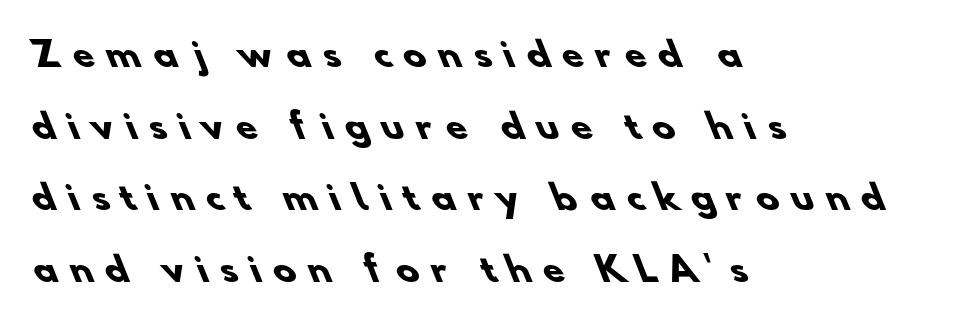
No word sits above an underline. Substantial extra tracking has been applied to these lines. The characters look thick and weighty, a clear bold. The glyphs in this specimen are sans serif.
